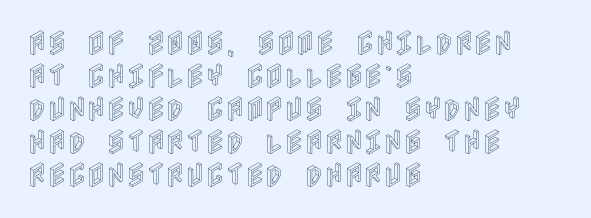
{"italic": "no", "underline": "no", "align": "left", "line_spacing_ratio": 1.22, "letter_spacing": "normal", "letter_spacing_em": 0.0, "glyph_px": 27}
